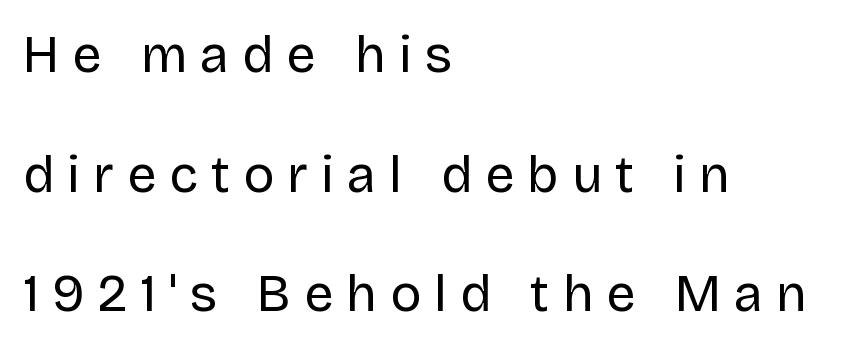
{"serif": "no", "italic": "no", "bold": "no", "weight": "regular", "width": "normal", "stroke_contrast": "low", "x_height": "large", "monospaced": "no", "underline": "no", "align": "left", "line_spacing": "loose", "line_spacing_ratio": 2.3, "letter_spacing": "wide", "letter_spacing_em": 0.25, "glyph_px": 52}
